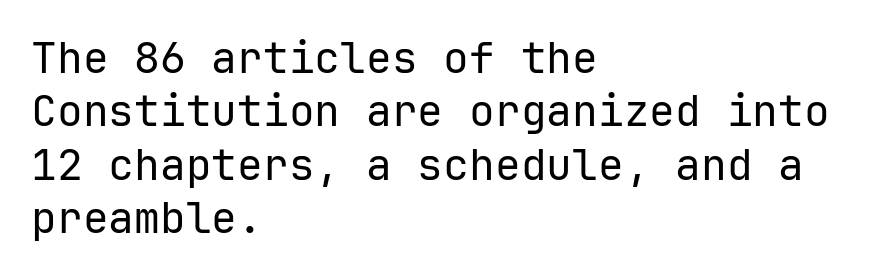
The specimen reads as upright at a glance. Underline: absent. Letter spacing: default. These lines are set flush left with a ragged right edge. Serifs: no, the terminals of the letterforms are clean. Vertical stems look standard width or narrower in stroke.
